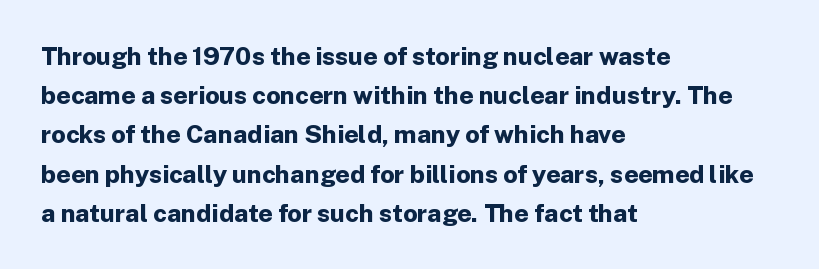
There is no visible air inserted between adjacent glyphs. This sample is left-justified, so line endings fall wherever the words run out. Normally led — the rows are evenly, conventionally spaced. The lettering holds an erect, upright posture throughout.
